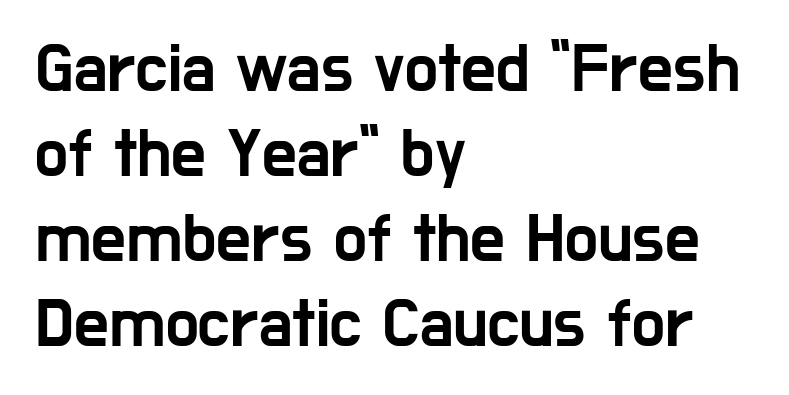
{"serif": "no", "italic": "no", "width": "condensed", "stroke_contrast": "low", "x_height": "medium", "monospaced": "no", "underline": "no", "align": "left", "line_spacing_ratio": 1.23, "letter_spacing": "normal", "letter_spacing_em": 0.0, "glyph_px": 69}
